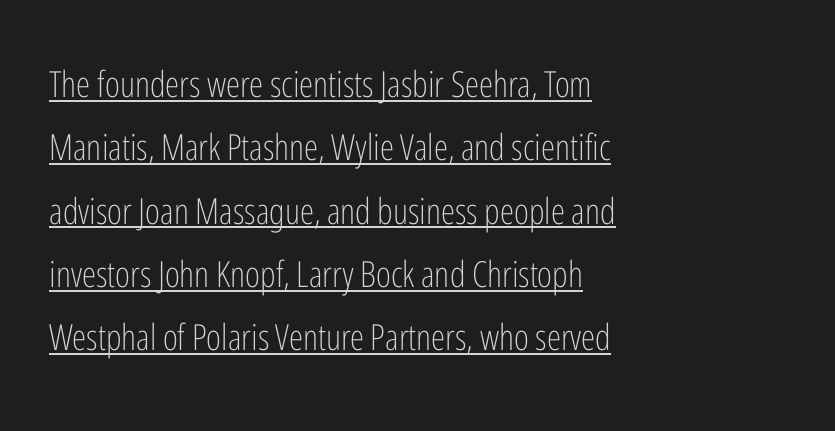
{"serif": "no", "italic": "no", "bold": "no", "weight": "light", "width": "condensed", "stroke_contrast": "low", "x_height": "medium", "monospaced": "no", "underline": "yes", "align": "left", "line_spacing_ratio": 1.76, "letter_spacing": "normal", "letter_spacing_em": 0.0, "glyph_px": 36}
